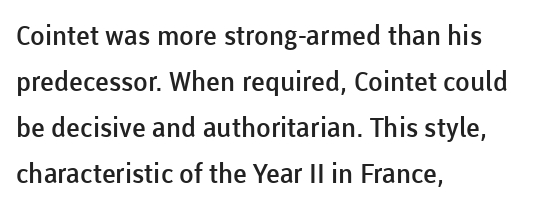
The space between consecutive lines is moderate. Students, this is semibold: more ink than regular, less than bold. In terms of letterspacing, this is plain default setting. Each line starts at the same left margin while the right side varies. Plain, unruled lines of type.
